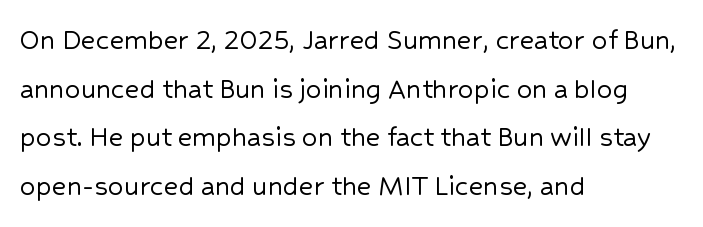
{"serif": "no", "italic": "no", "width": "normal", "stroke_contrast": "low", "x_height": "medium", "monospaced": "no", "underline": "no", "align": "left", "line_spacing": "normal", "line_spacing_ratio": 1.57, "letter_spacing": "normal", "letter_spacing_em": 0.0, "glyph_px": 31}
